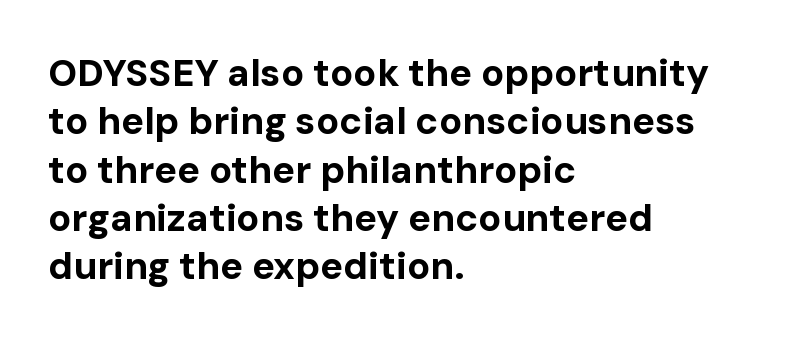
The image shows 38 px bold sans-serif type, upright; set left-aligned, normal line spacing (1.27x), normal letter spacing, not underlined; low stroke contrast and a medium x-height.
